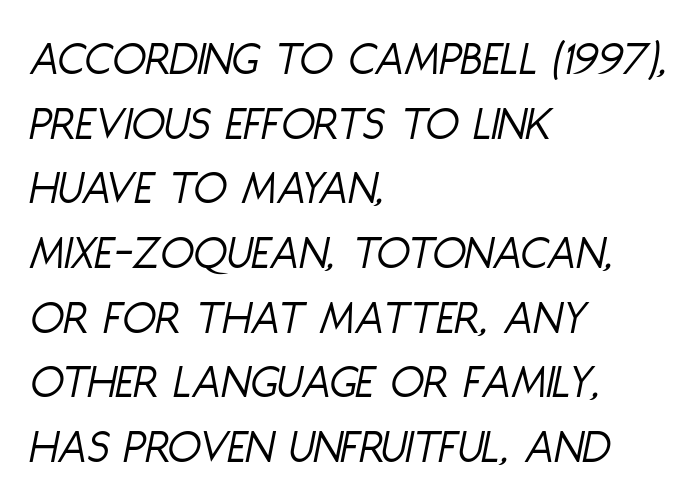
The image shows 49 px light, condensed type, italic (leaning right); set left-aligned, normal line spacing (1.32x), normal letter spacing, not underlined; low stroke contrast and a large x-height.
